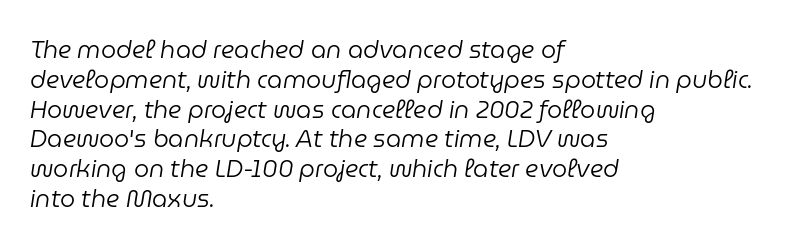
The image shows 24 px text type, italic (leaning right); set left-aligned, line spacing 1.24x, normal letter spacing, not underlined.
